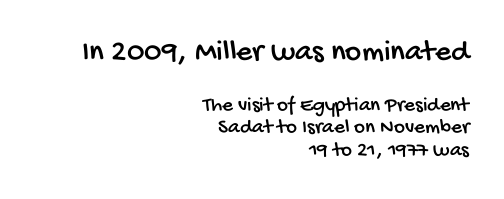
A bare baseline throughout the passage. Looks like regular typesetting: each glyph gets only the width it needs. Teacher's note: observe the even right margin — that is flush-right alignment. This block would grow much taller if given ordinary leading; it's compressed now. Words appear dense and cohesive because spacing is normal. A student would notice the top passage is typeset larger than what follows.
